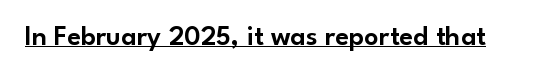
Q: Is the text italic (slanted)? A: No, it is upright.
Q: Is the typeface a serif or a sans-serif typeface? A: Sans-serif.
Q: Is the text underlined? A: Yes.
Q: Is the spacing between letters normal or unusually wide? A: Normal.
Q: Width (condensed, normal, or wide)? A: Normal.
Q: Stroke contrast? A: Low.
Q: x-height? A: Small.
Q: Monospaced? A: No.
